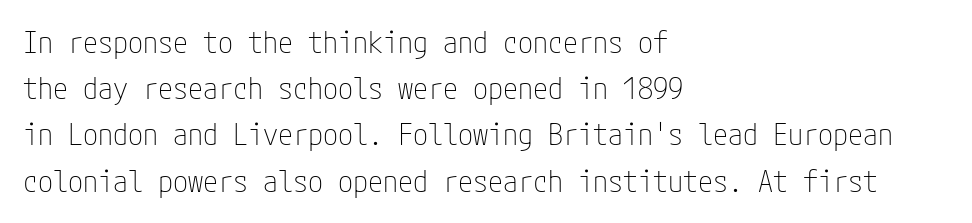
Q: Is the text bold? A: No.
Q: Is the text italic (slanted)? A: No, it is upright.
Q: Is the typeface a serif or a sans-serif typeface? A: Sans-serif.
Q: Is the text underlined? A: No.
Q: How is the paragraph aligned? A: Left-aligned.
Q: Is the spacing between letters normal or unusually wide? A: Normal.
Q: Is the spacing between lines tight, normal or loose? A: Normal.
Q: Width (condensed, normal, or wide)? A: Condensed.
Q: Stroke contrast? A: Low.
Q: x-height? A: Medium.
